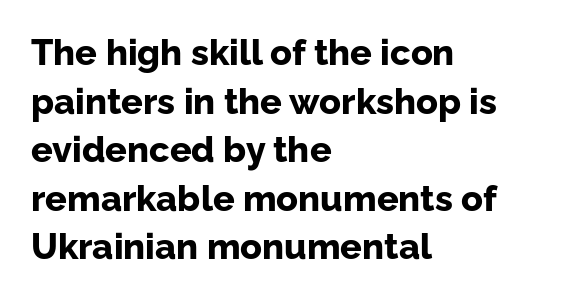
The image shows 36 px bold sans-serif type, upright; set left-aligned, normal line spacing (1.35x), normal letter spacing, not underlined; low stroke contrast and a medium x-height.
